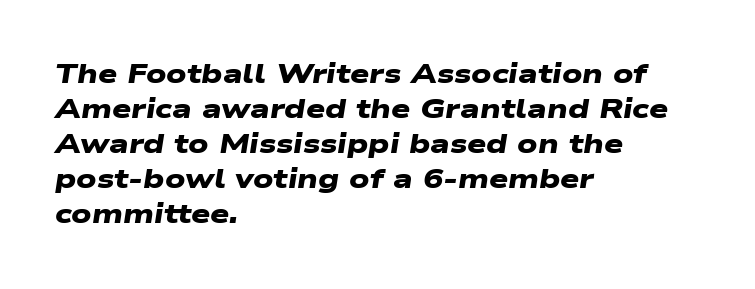
{"bold": "yes", "underline": "no", "align": "left", "line_spacing": "normal", "line_spacing_ratio": 1.3, "letter_spacing": "normal", "letter_spacing_em": 0.0, "glyph_px": 27}
